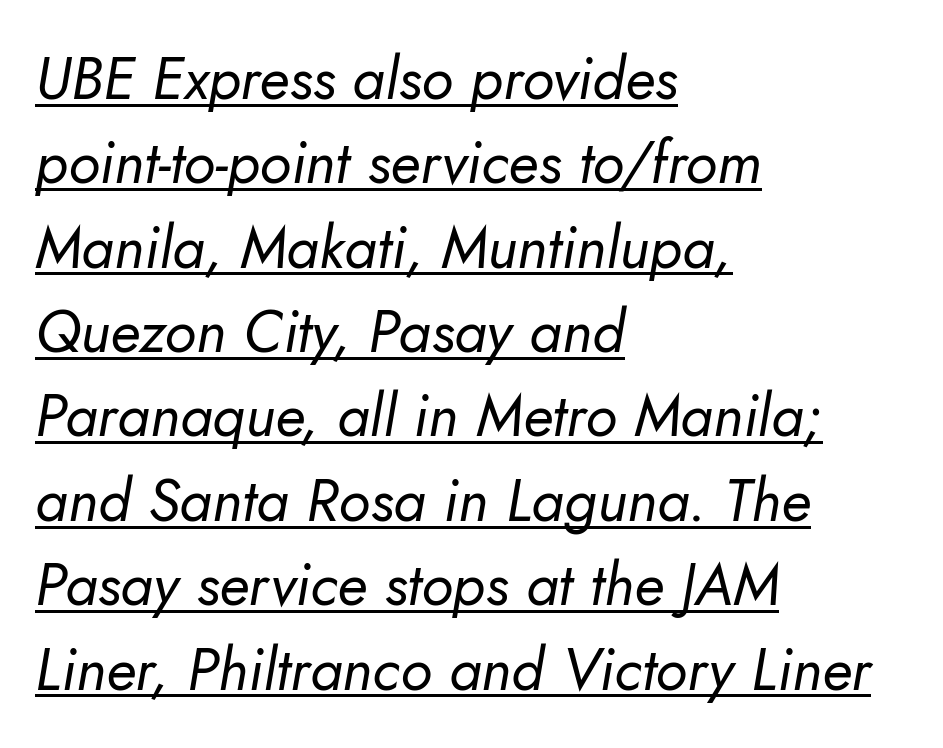
Caption: multi-line text, flush left, ragged right. Weight: not bold — regular or lighter. This sample has the flowing, uneven cadence of proportional lettering. You can see a thin bar hugging the bottom of the glyphs. It's the slanting kind of type.
